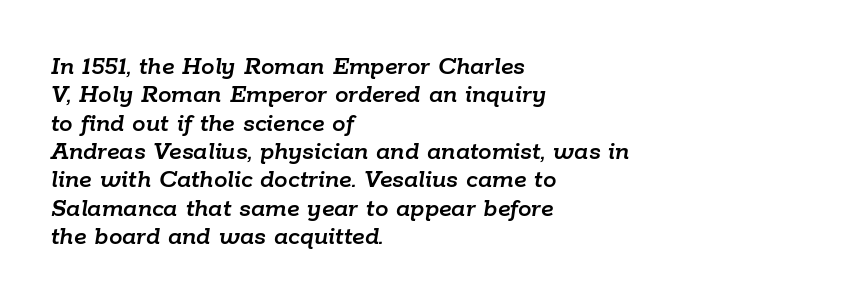
The image shows 27 px text type, italic (leaning right); set left-aligned, tight line spacing (1.05x), normal letter spacing, not underlined.
